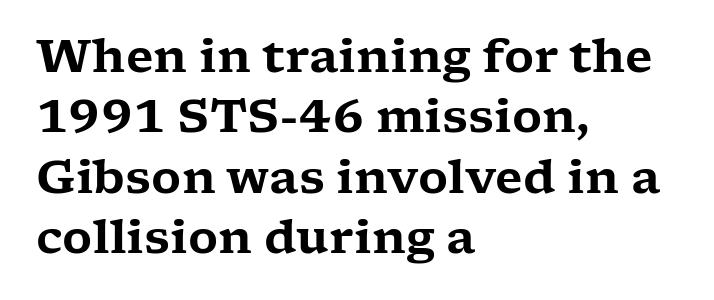
Which margin do the lines hug? The left one — the right edge is uneven. I'd call this a serif setting — the letters wear small feet. There is no visible air inserted between adjacent glyphs. You can tell it's not italic because the verticals are truly vertical. The face used here is proportionally spaced, like ordinary book or web type.
